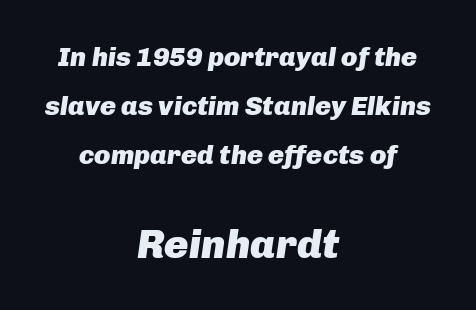
The image shows 41 px heavy type, italic (leaning right); set centered, line spacing 1.81x, normal letter spacing, not underlined; the second (bottom) block is 1.52x larger; low stroke contrast and a medium x-height.
